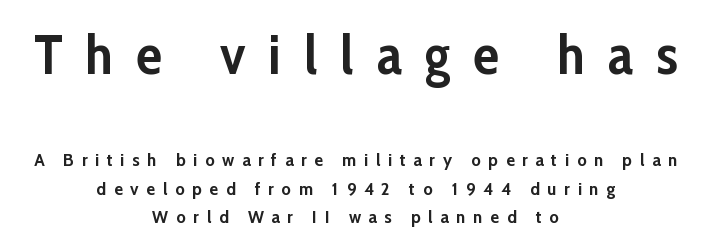
Character size in the leading block exceeds that of the trailing block. Here the designer chose a conventional face with non-uniform glyph widths. The letterforms stand isolated, each surrounded by extra space. The text was rendered using a sans face with plain stroke endings.
